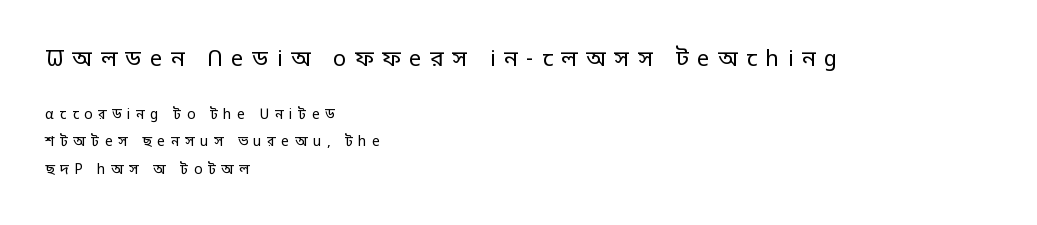
{"italic": "no", "bold": "no", "underline": "no", "align": "left", "line_spacing": "loose", "line_spacing_ratio": 1.96, "letter_spacing": "wide", "letter_spacing_em": 0.39, "larger_block": "first", "size_ratio": 1.57, "glyph_px": 22}
